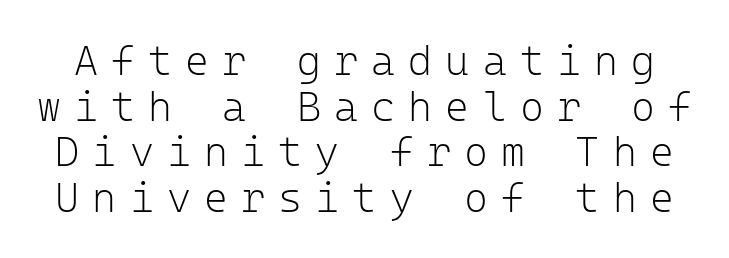
The image shows 41 px light sans-serif type, upright, monospaced; set tight line spacing (1.11x), unusually wide letter spacing (+0.32 em), not underlined; low stroke contrast and a medium x-height.
